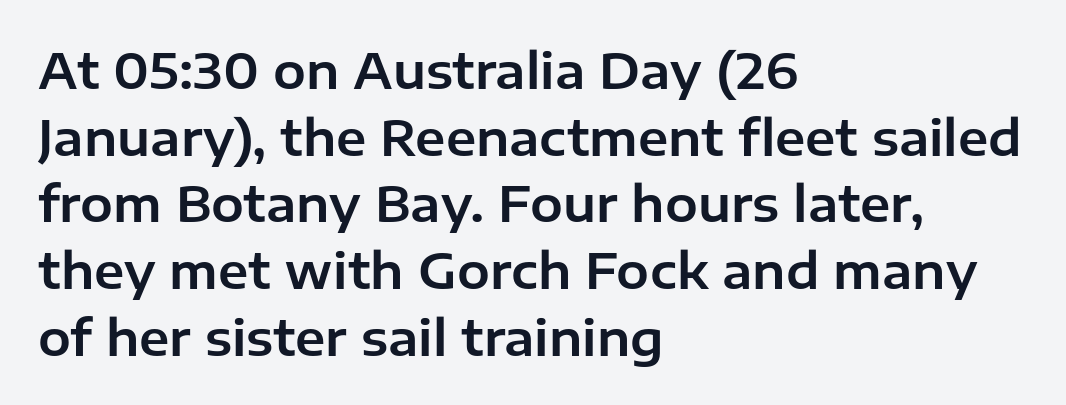
The passage is arranged the way most books set body copy — flush left. Descenders are the only things crossing below the line. Examine the stroke ends and you'll find no serifs. Characters remain perfectly vertical along every line.
